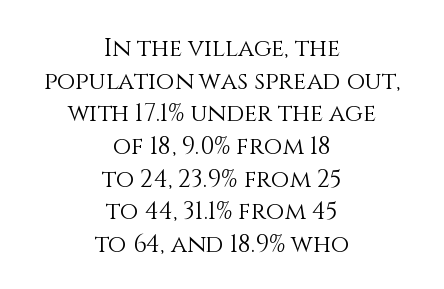
Casual observation: everything's sitting right in the middle. Does the lettering tilt? It doesn't — this is upright. The typeface has the unassuming heft of standard copy or less. In terms of letterspacing, this is plain default setting.
